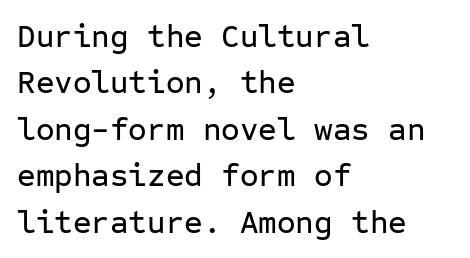
Q: Is the text italic (slanted)? A: No, it is upright.
Q: Is the typeface a serif or a sans-serif typeface? A: Sans-serif.
Q: Is the text underlined? A: No.
Q: How is the paragraph aligned? A: Left-aligned.
Q: Is the spacing between letters normal or unusually wide? A: Normal.
Q: Is the spacing between lines tight, normal or loose? A: Normal.
Q: Width (condensed, normal, or wide)? A: Normal.
Q: Stroke contrast? A: Low.
Q: x-height? A: Medium.
Q: Monospaced? A: Yes.
